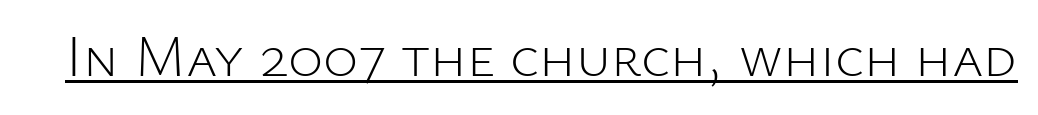
{"serif": "no", "italic": "no", "bold": "no", "weight": "light", "width": "normal", "stroke_contrast": "low", "x_height": "medium", "monospaced": "no", "underline": "yes", "letter_spacing": "normal", "letter_spacing_em": 0.0, "glyph_px": 60}
